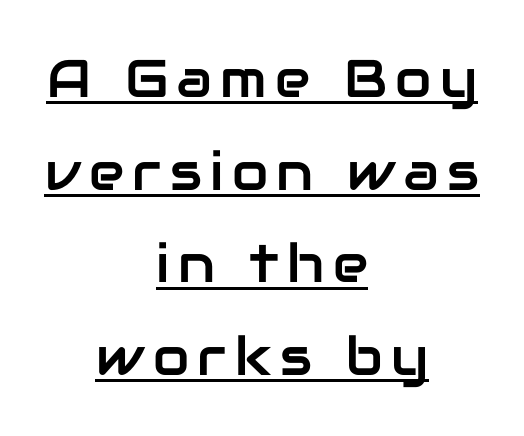
This sample has the flowing, uneven cadence of proportional lettering. This rendering features underlined lettering. Does the copy run flush right? No — it is centered line by line. The designer went with a sans here, leaving each stem footless. Style check: upright.
